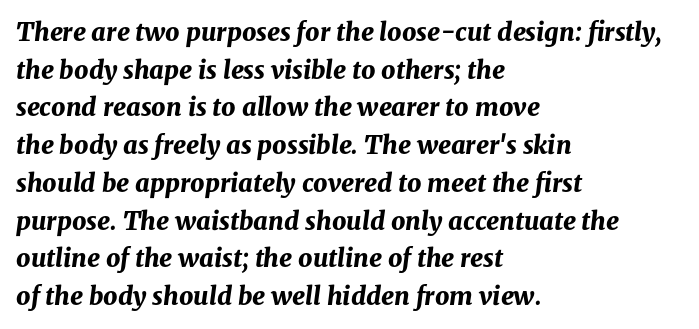
{"italic": "yes", "lean": "right", "slant_degrees": 8, "bold": "yes", "underline": "no", "align": "left", "line_spacing": "normal", "line_spacing_ratio": 1.51, "letter_spacing": "normal", "letter_spacing_em": 0.0, "glyph_px": 25}
